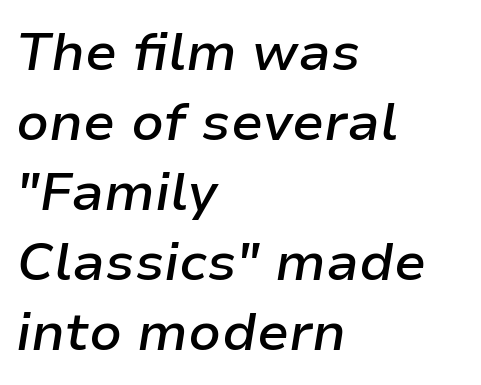
{"italic": "yes", "lean": "right", "slant_degrees": 9, "bold": "semi", "weight": "semibold", "width": "normal", "stroke_contrast": "low", "x_height": "medium", "monospaced": "no", "underline": "no", "align": "left", "line_spacing": "normal", "line_spacing_ratio": 1.32, "letter_spacing": "normal", "letter_spacing_em": 0.0, "glyph_px": 53}
